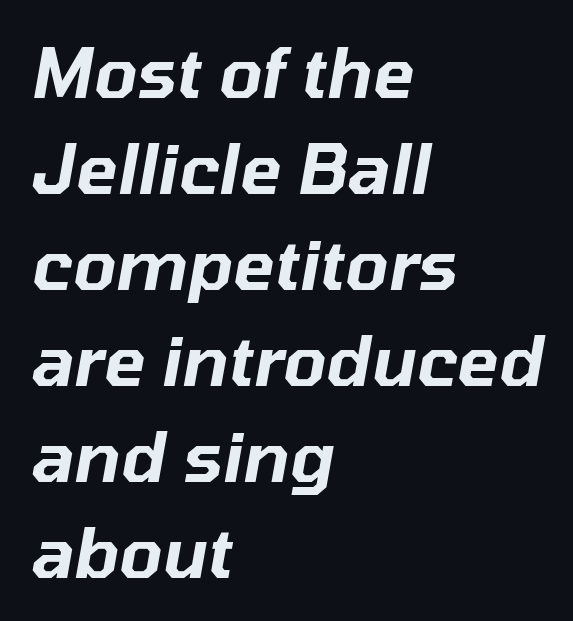
Q: Is the text italic (slanted)? A: Yes, it leans right by about 10 degrees.
Q: Is the text underlined? A: No.
Q: How is the paragraph aligned? A: Left-aligned.
Q: Is the spacing between letters normal or unusually wide? A: Normal.
Q: Is the spacing between lines tight, normal or loose? A: Normal.
Q: Width (condensed, normal, or wide)? A: Normal.
Q: Stroke contrast? A: Low.
Q: x-height? A: Medium.
Q: Monospaced? A: No.
